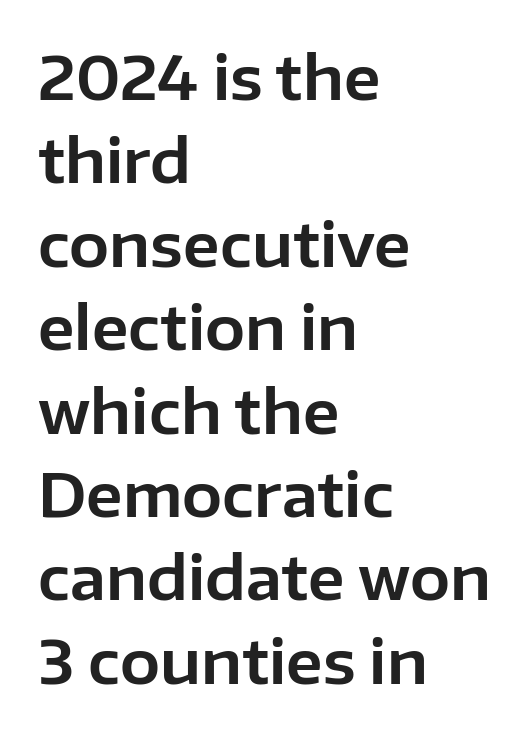
Compared with a centered layout, this one pins lines to the left instead. Rows of type keep a routine distance in the vertical direction. Classification — sans serif. Think of a printed novel: that variable character pitch is what you see here. The horizontal fit of the characters is conventional and even. Italic: no, the glyphs are upright roman.
